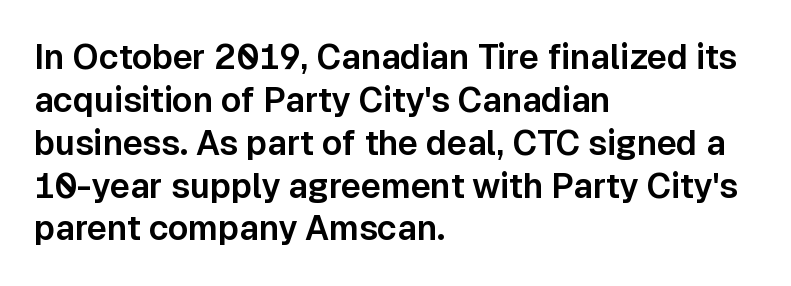
{"serif": "no", "italic": "no", "width": "normal", "stroke_contrast": "low", "x_height": "medium", "monospaced": "no", "underline": "no", "align": "left", "line_spacing": "normal", "line_spacing_ratio": 1.26, "letter_spacing": "normal", "letter_spacing_em": 0.0, "glyph_px": 34}
